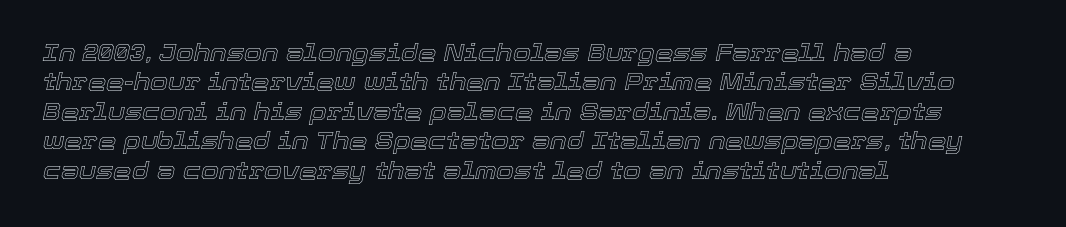
Glance below the letters and you will spot only blank space. All the whitespace from short lines collects on the right. Notice how descenders clear the ascenders below comfortably — that's standard leading. Observe the ordinary spacing: letters are neighbours, not strangers.
